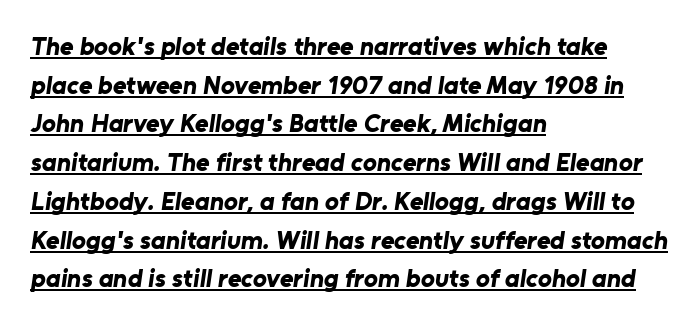
{"bold": "yes", "underline": "yes", "align": "left", "line_spacing": "normal", "line_spacing_ratio": 1.49, "letter_spacing": "normal", "letter_spacing_em": 0.0, "glyph_px": 26}
